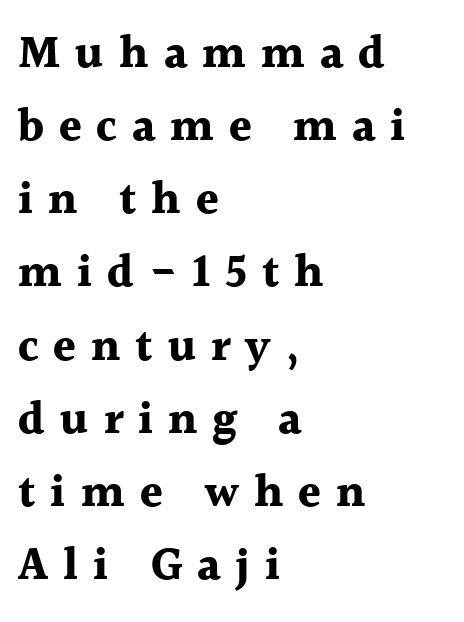
{"serif": "yes", "italic": "no", "bold": "yes", "weight": "bold", "width": "normal", "x_height": "medium", "monospaced": "no", "underline": "no", "align": "left", "line_spacing": "normal", "line_spacing_ratio": 1.59, "letter_spacing": "wide", "letter_spacing_em": 0.32, "glyph_px": 46}
